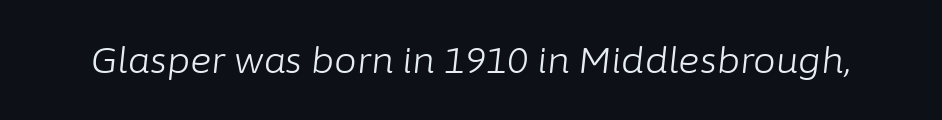
The image shows 36 px light type, italic (leaning right); set normal letter spacing, not underlined; low stroke contrast and a medium x-height.
